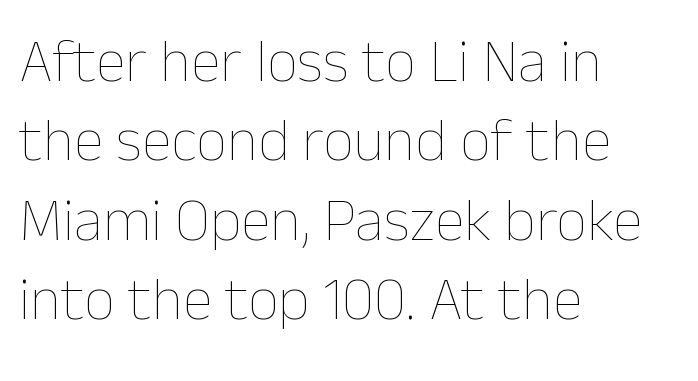
Q: Is the text bold? A: No.
Q: Is the text italic (slanted)? A: No, it is upright.
Q: Is the text underlined? A: No.
Q: How is the paragraph aligned? A: Left-aligned.
Q: Is the spacing between letters normal or unusually wide? A: Normal.
Q: Is the spacing between lines tight, normal or loose? A: Normal.
Q: Width (condensed, normal, or wide)? A: Normal.
Q: Stroke contrast? A: Low.
Q: x-height? A: Medium.
Q: Monospaced? A: No.
